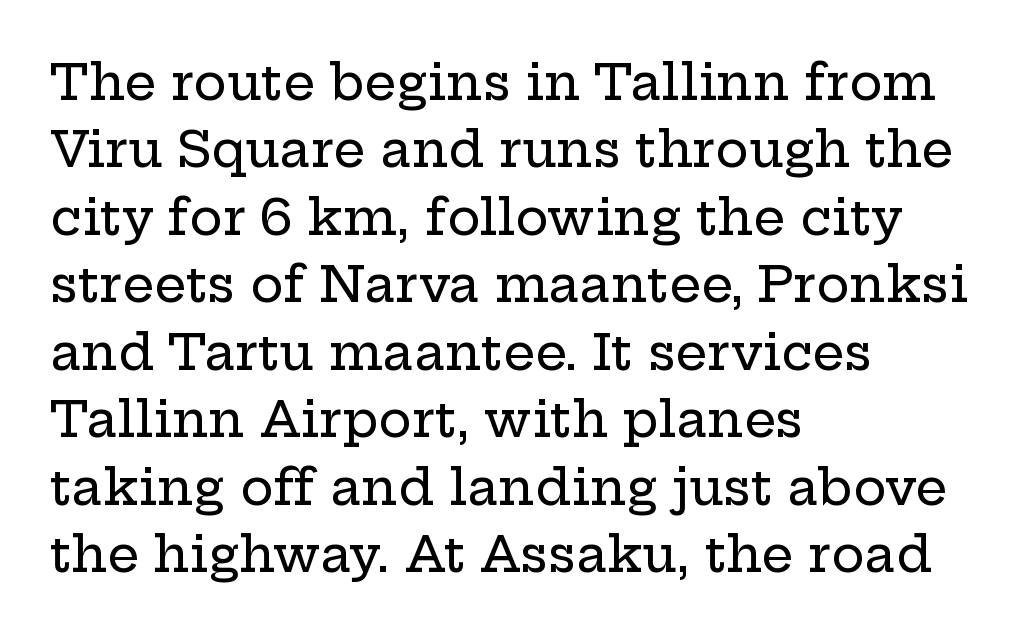
Q: Is the text italic (slanted)? A: No, it is upright.
Q: Is the typeface a serif or a sans-serif typeface? A: Serif.
Q: Is the text underlined? A: No.
Q: How is the paragraph aligned? A: Left-aligned.
Q: Is the spacing between letters normal or unusually wide? A: Normal.
Q: Is the spacing between lines tight, normal or loose? A: Normal.
Q: Width (condensed, normal, or wide)? A: Wide.
Q: Stroke contrast? A: Low.
Q: x-height? A: Medium.
Q: Monospaced? A: No.
